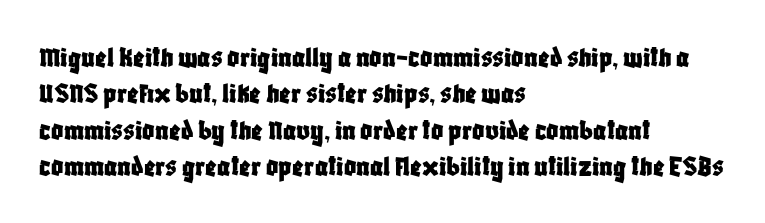
Q: Is the text italic (slanted)? A: No, it is upright.
Q: Is the typeface a serif or a sans-serif typeface? A: Sans-serif.
Q: Is the text underlined? A: No.
Q: How is the paragraph aligned? A: Left-aligned.
Q: Is the spacing between letters normal or unusually wide? A: Normal.
Q: Width (condensed, normal, or wide)? A: Condensed.
Q: Stroke contrast? A: Low.
Q: x-height? A: Large.
Q: Monospaced? A: No.
